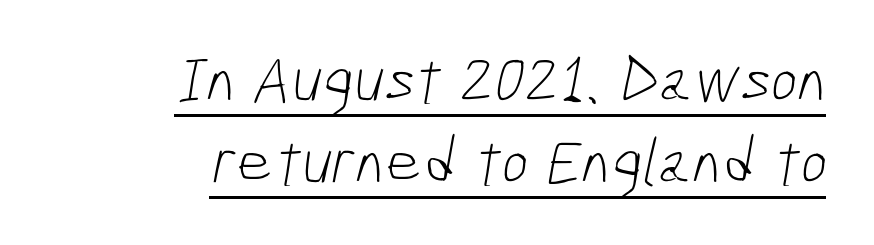
Ink coverage per letter is moderate at most. These lines are rendered in a variable-pitch font. Stroke terminals: plain, sans-serif. Is there much room between lines? A standard amount, neither cramped nor airy.
